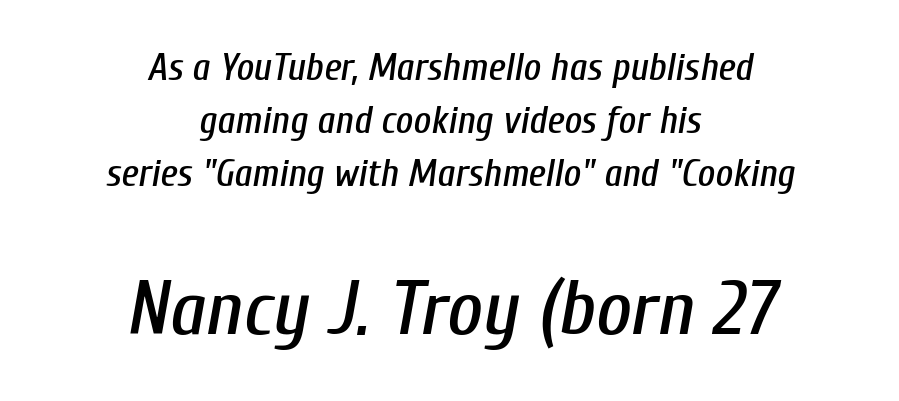
{"italic": "yes", "lean": "right", "slant_degrees": 10, "width": "condensed", "stroke_contrast": "low", "x_height": "medium", "monospaced": "no", "underline": "no", "align": "center", "line_spacing": "normal", "line_spacing_ratio": 1.39, "letter_spacing": "normal", "letter_spacing_em": 0.0, "larger_block": "second", "size_ratio": 2.03, "glyph_px": 77}
